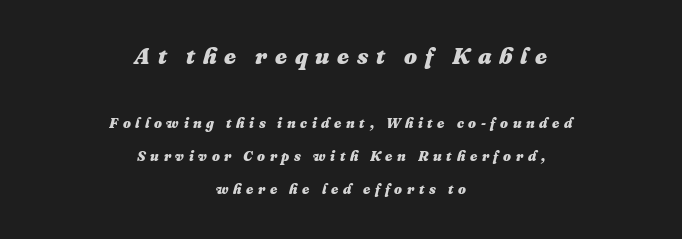
The passage shown begins with its larger block and ends with its smaller one. In terms of posture, this sample is oblique. Underlining? Definitely not there. Compared with typical body copy, the letter spacing here is much looser. Teacher's note: observe the equal gaps on both sides — that is centered alignment. How heavy is the stroke? Heavy — this is a bold.
